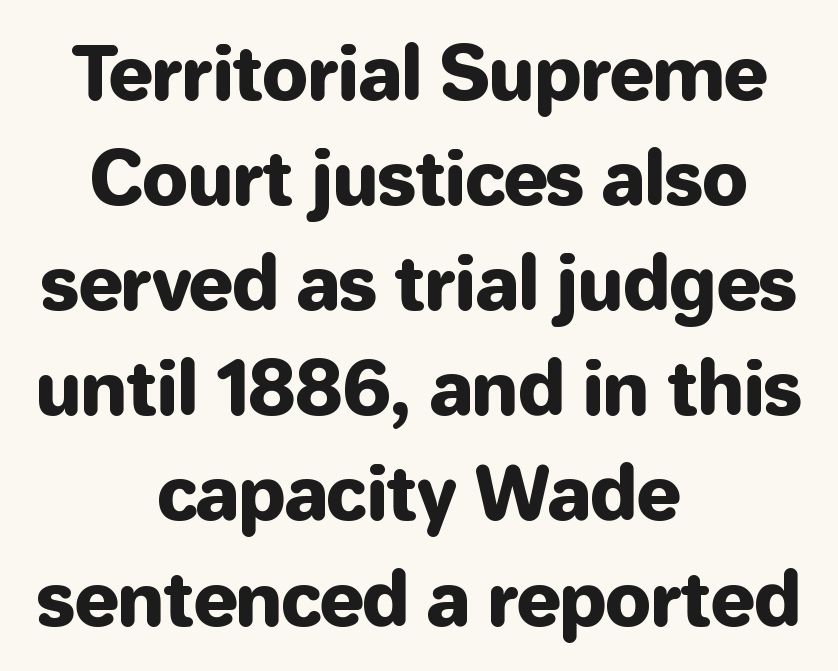
Q: Is the text italic (slanted)? A: No, it is upright.
Q: Is the typeface a serif or a sans-serif typeface? A: Sans-serif.
Q: Is the text underlined? A: No.
Q: How is the paragraph aligned? A: Centered.
Q: Is the spacing between letters normal or unusually wide? A: Normal.
Q: Is the spacing between lines tight, normal or loose? A: Normal.
Q: Width (condensed, normal, or wide)? A: Normal.
Q: Stroke contrast? A: Low.
Q: x-height? A: Medium.
Q: Monospaced? A: No.
